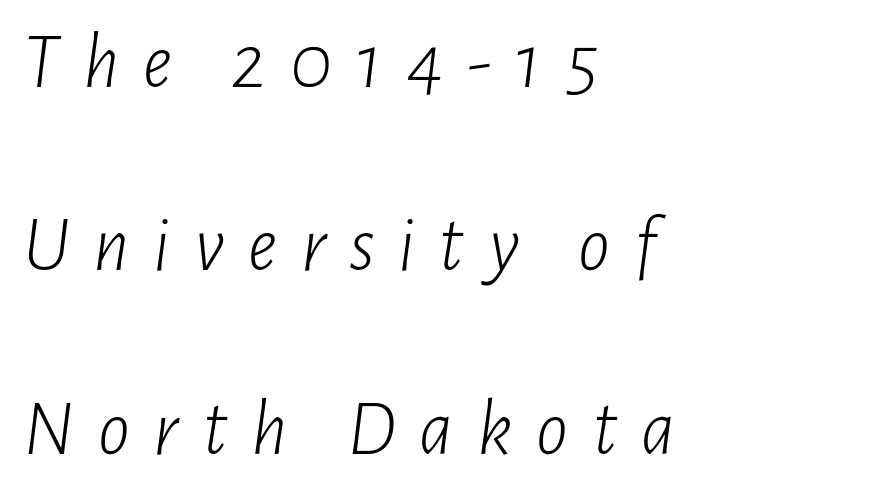
Q: Is the text bold? A: No.
Q: Is the text italic (slanted)? A: Yes, it leans right by about 7 degrees.
Q: Is the text underlined? A: No.
Q: How is the paragraph aligned? A: Left-aligned.
Q: Is the spacing between letters normal or unusually wide? A: Unusually wide.
Q: Is the spacing between lines tight, normal or loose? A: Loose.
Q: Width (condensed, normal, or wide)? A: Condensed.
Q: Stroke contrast? A: Low.
Q: x-height? A: Medium.
Q: Monospaced? A: No.
